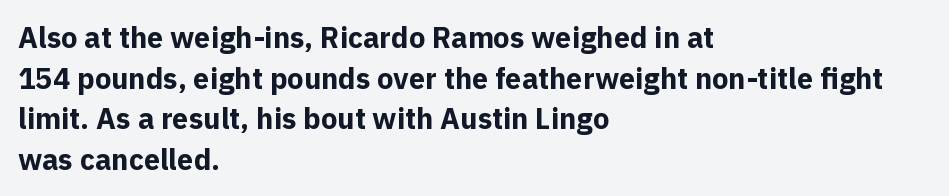
If you drew a line through each stem, it would be perfectly vertical. The font family rendered here belongs to the sans-serif group. Proportional: the letters do not fall into vertical columns. Plenty of ink on the page — the face is bold.
